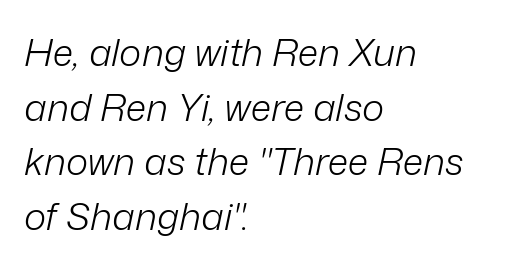
The image shows 38 px light type, italic (leaning right); set left-aligned, normal line spacing (1.44x), normal letter spacing, not underlined; low stroke contrast and a medium x-height.
